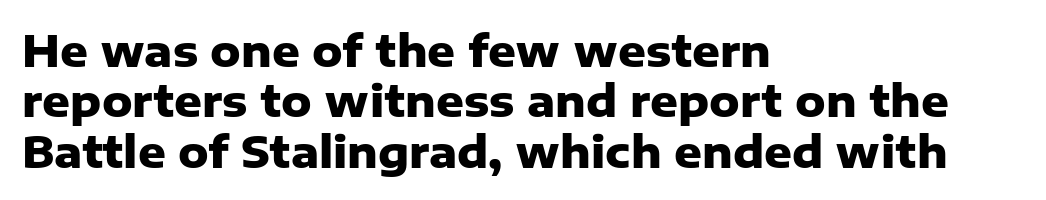
The image shows 43 px heavy sans-serif type, upright; set left-aligned, line spacing 1.17x, normal letter spacing, not underlined; low stroke contrast and a medium x-height.
